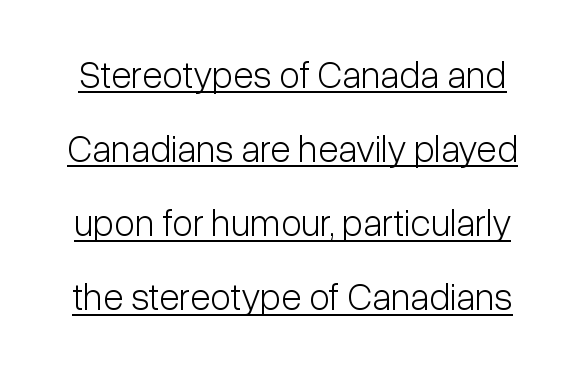
Does the leading feel generous? Absolutely, it's lavish. No extra tracking has been applied to these lines. The rendering uses natural spacing where letterforms have individual widths. What decoration does the sample have? An underline. The passage shown is typeset with a sans-serif family. Summary of weight: not heavy and not bold.
